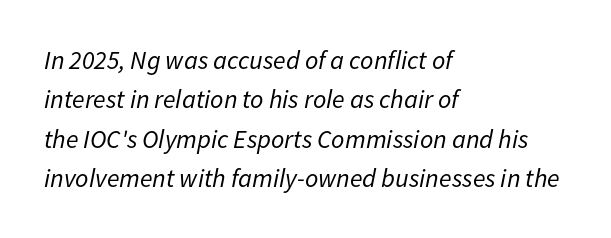
The image shows 26 px text type, italic (leaning right); set left-aligned, normal line spacing (1.51x), normal letter spacing, not underlined.
